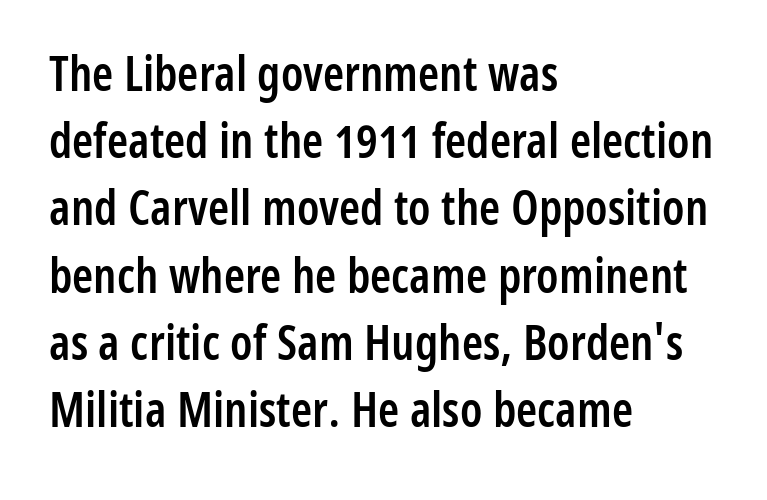
Character widths vary here, with narrow letters taking less room than wide ones. The text block is weighted toward the left margin, trailing off unevenly rightward. The designer left line spacing at the default. Observe the absence of serifs on each vertical stroke in this sample. Tall strokes in this sample are plumb rather than angled. Is the letter spacing exaggerated? No — it looks like the ordinary default.
